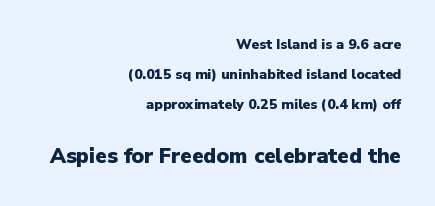
The image shows 21 px bold type, upright; set right-aligned, loose line spacing (2.15x), normal letter spacing, not underlined; the second (bottom) block is 1.5x larger.
